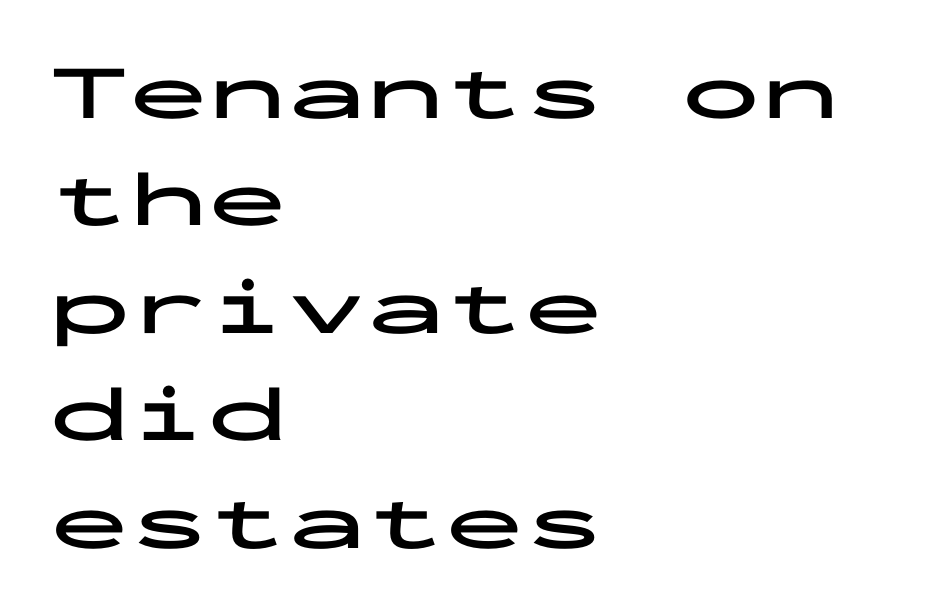
The image shows 79 px bold, wide sans-serif type, upright, monospaced; set left-aligned, normal line spacing (1.36x), normal letter spacing, not underlined; low stroke contrast and a medium x-height.
